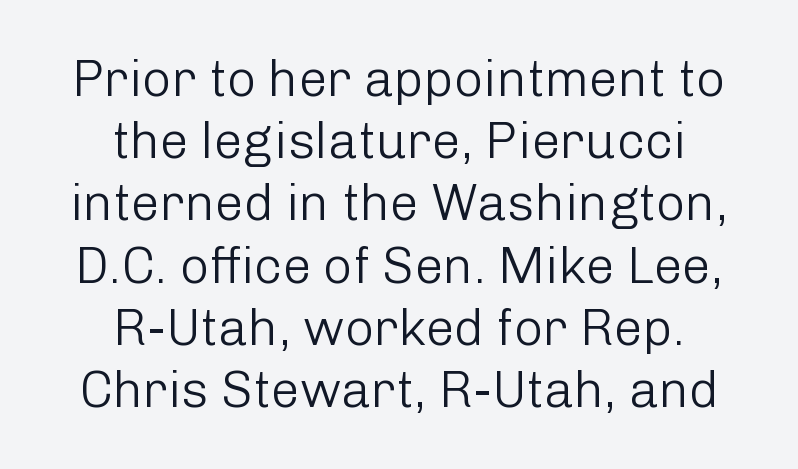
Q: Is the text bold? A: No.
Q: Is the text italic (slanted)? A: No, it is upright.
Q: Is the typeface a serif or a sans-serif typeface? A: Sans-serif.
Q: Is the text underlined? A: No.
Q: How is the paragraph aligned? A: Centered.
Q: Is the spacing between letters normal or unusually wide? A: Normal.
Q: Width (condensed, normal, or wide)? A: Normal.
Q: Stroke contrast? A: Low.
Q: x-height? A: Medium.
Q: Monospaced? A: No.
